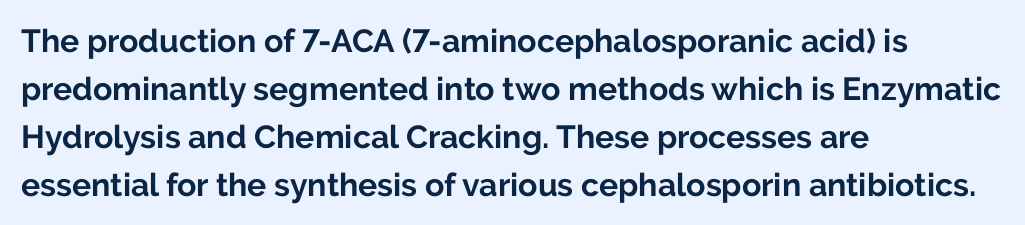
The image shows 32 px bold sans-serif type, upright; set left-aligned, normal line spacing (1.5x), normal letter spacing, not underlined; low stroke contrast and a medium x-height.
